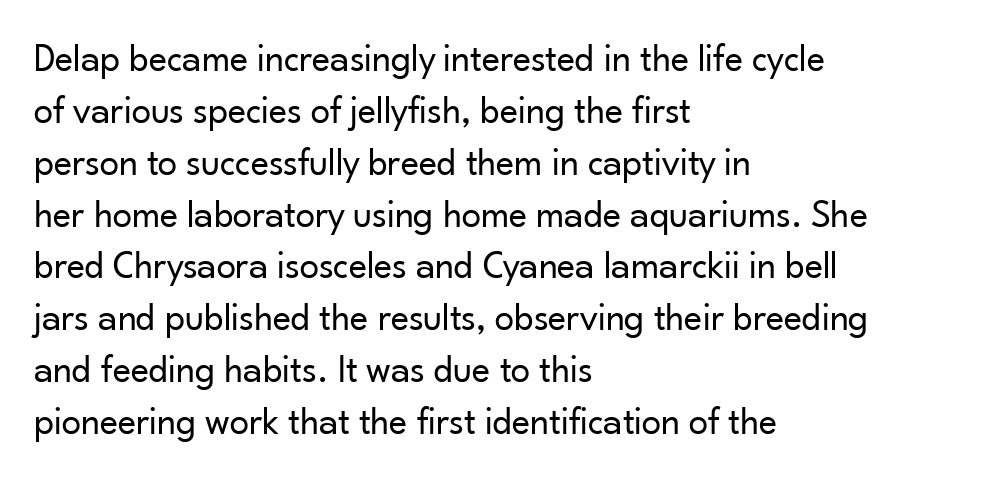
{"serif": "no", "italic": "no", "bold": "no", "weight": "regular", "width": "normal", "stroke_contrast": "low", "x_height": "small", "monospaced": "no", "underline": "no", "align": "left", "line_spacing": "normal", "line_spacing_ratio": 1.33, "letter_spacing": "normal", "letter_spacing_em": 0.0, "glyph_px": 39}
